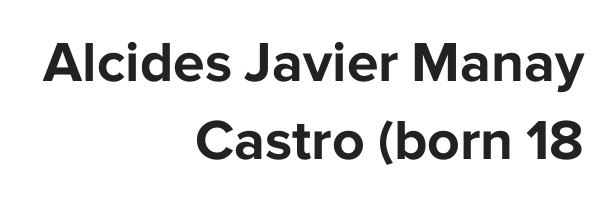
The image shows 57 px bold sans-serif type, upright; set right-aligned, normal line spacing (1.37x), normal letter spacing, not underlined; low stroke contrast and a medium x-height.
